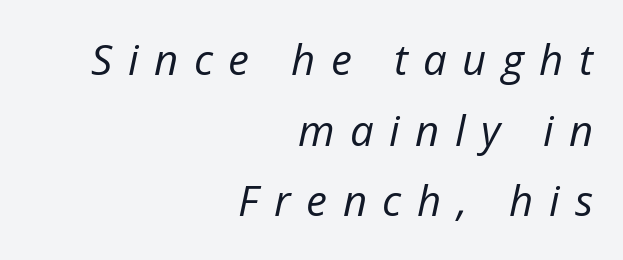
Caption: face not bold, strokes unweighted. The area under the type is left untouched. Varying glyph widths throughout — classic text-font behaviour. The rendering uses a moderate line-height, typical for paragraphs.
